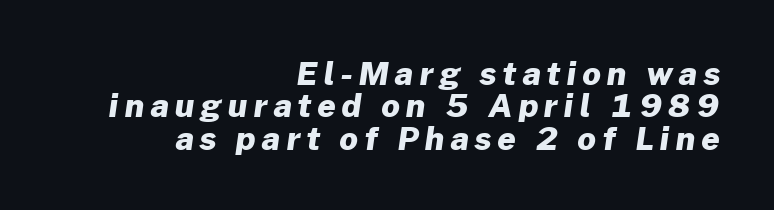
The image shows 32 px heavy sans-serif type; set right-aligned, tight line spacing (1.01x), not underlined; low stroke contrast and a medium x-height.
